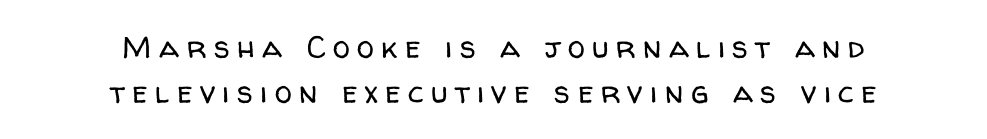
Q: Is the text bold? A: No.
Q: Is the text italic (slanted)? A: No, it is upright.
Q: Is the typeface a serif or a sans-serif typeface? A: Sans-serif.
Q: Is the text underlined? A: No.
Q: How is the paragraph aligned? A: Centered.
Q: Is the spacing between letters normal or unusually wide? A: Unusually wide.
Q: Is the spacing between lines tight, normal or loose? A: Normal.
Q: Width (condensed, normal, or wide)? A: Normal.
Q: Stroke contrast? A: Low.
Q: x-height? A: Medium.
Q: Monospaced? A: No.
